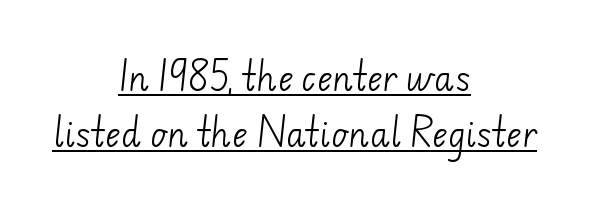
Q: Is the text bold? A: No.
Q: Is the typeface a serif or a sans-serif typeface? A: Sans-serif.
Q: Is the text underlined? A: Yes.
Q: How is the paragraph aligned? A: Centered.
Q: Is the spacing between letters normal or unusually wide? A: Normal.
Q: Width (condensed, normal, or wide)? A: Normal.
Q: Stroke contrast? A: Low.
Q: x-height? A: Small.
Q: Monospaced? A: No.
